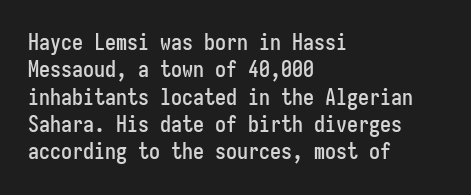
{"italic": "no", "underline": "no", "align": "left", "line_spacing_ratio": 1.24, "letter_spacing": "normal", "letter_spacing_em": 0.0, "glyph_px": 22}
